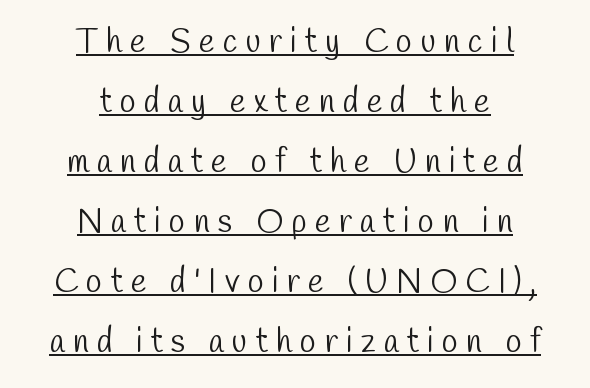
Q: Is the text bold? A: No.
Q: Is the typeface a serif or a sans-serif typeface? A: Sans-serif.
Q: Is the text underlined? A: Yes.
Q: How is the paragraph aligned? A: Centered.
Q: Is the spacing between letters normal or unusually wide? A: Unusually wide.
Q: Width (condensed, normal, or wide)? A: Condensed.
Q: Stroke contrast? A: Low.
Q: x-height? A: Medium.
Q: Monospaced? A: No.
